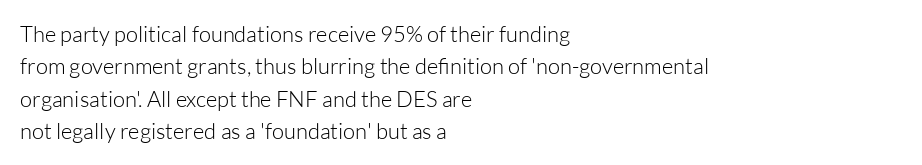
Does extra space separate the letters? No, they use regular spacing. Compared with a typical body face, this is equally light or lighter still. Casual observation: everything's shoved over to the left. This sample keeps an unexceptional amount of space between lines.
